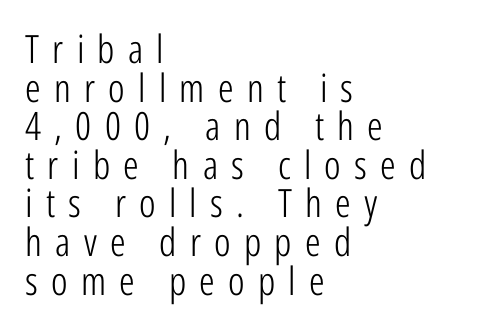
The image shows 39 px light, condensed sans-serif type, upright; set left-aligned, tight line spacing (0.99x), unusually wide letter spacing (+0.34 em), not underlined; low stroke contrast and a medium x-height.
